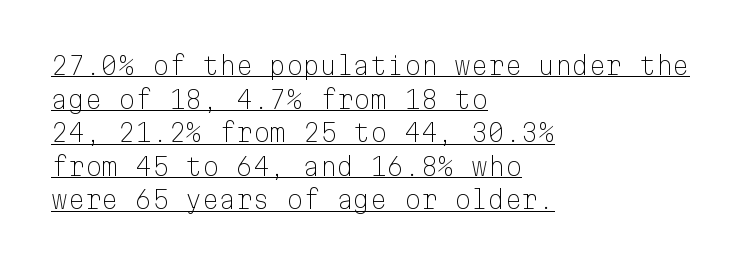
{"italic": "no", "bold": "no", "underline": "yes", "align": "left", "line_spacing": "normal", "line_spacing_ratio": 1.4, "letter_spacing": "normal", "letter_spacing_em": 0.0, "glyph_px": 24}
